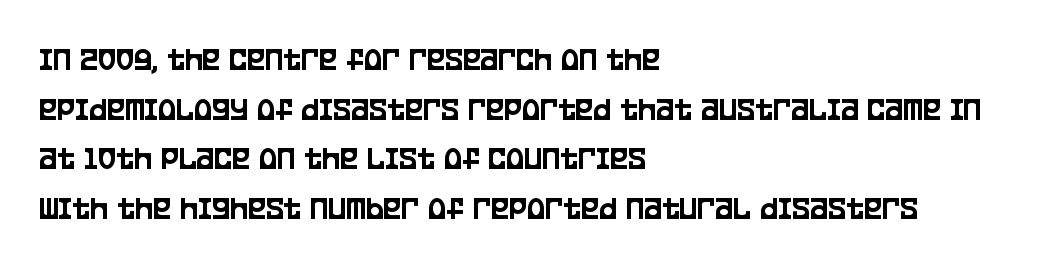
The image shows 34 px condensed sans-serif type, upright; set left-aligned, normal line spacing (1.46x), normal letter spacing, not underlined; low stroke contrast and a large x-height.
